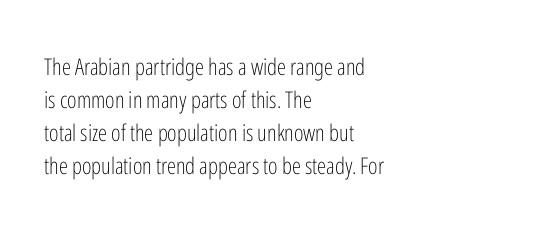
Q: Is the text bold? A: No.
Q: Is the text italic (slanted)? A: No, it is upright.
Q: Is the text underlined? A: No.
Q: How is the paragraph aligned? A: Left-aligned.
Q: Is the spacing between letters normal or unusually wide? A: Normal.
Q: Is the spacing between lines tight, normal or loose? A: Normal.
